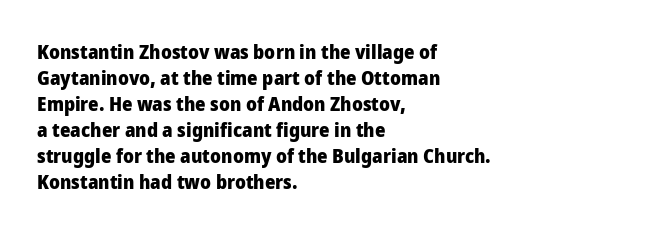
The image shows 20 px bold type, upright; set left-aligned, normal line spacing (1.3x), normal letter spacing, not underlined.
